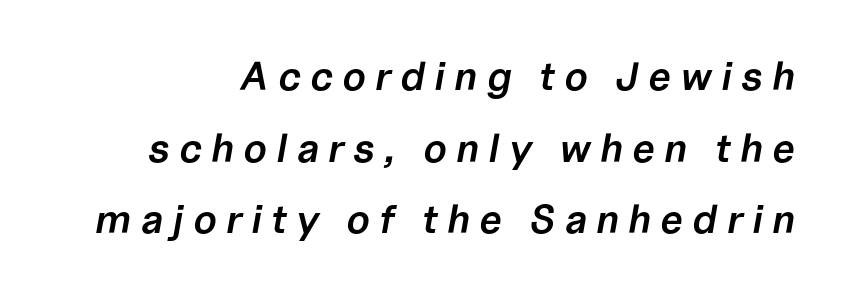
Q: Is the text bold? A: Semi-bold.
Q: Is the text italic (slanted)? A: Yes, it leans right by about 10 degrees.
Q: Is the text underlined? A: No.
Q: How is the paragraph aligned? A: Right-aligned.
Q: Is the spacing between letters normal or unusually wide? A: Unusually wide.
Q: Width (condensed, normal, or wide)? A: Normal.
Q: Stroke contrast? A: Low.
Q: x-height? A: Medium.
Q: Monospaced? A: No.
